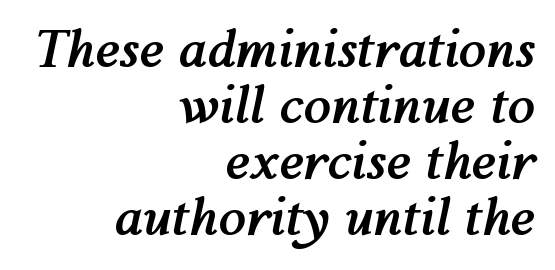
Q: Is the text bold? A: Yes.
Q: Is the text italic (slanted)? A: Yes, it leans right by about 12 degrees.
Q: Is the text underlined? A: No.
Q: How is the paragraph aligned? A: Right-aligned.
Q: Is the spacing between letters normal or unusually wide? A: Normal.
Q: Is the spacing between lines tight, normal or loose? A: Tight.
Q: Width (condensed, normal, or wide)? A: Normal.
Q: Stroke contrast? A: Medium.
Q: x-height? A: Medium.
Q: Monospaced? A: No.
